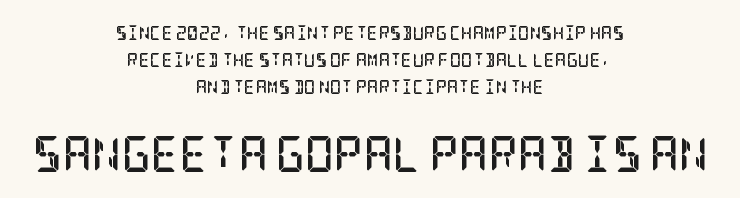
Q: Is the text bold? A: Yes.
Q: Is the text italic (slanted)? A: No, it is upright.
Q: Is the typeface a serif or a sans-serif typeface? A: Serif.
Q: Is the text underlined? A: No.
Q: How is the paragraph aligned? A: Centered.
Q: Is the spacing between letters normal or unusually wide? A: Normal.
Q: Is the spacing between lines tight, normal or loose? A: Loose.
Q: Which block of text is set in a larger size, the first (top) or the second (bottom)? A: The second (bottom) one.
Q: Width (condensed, normal, or wide)? A: Condensed.
Q: Stroke contrast? A: Low.
Q: x-height? A: Large.
